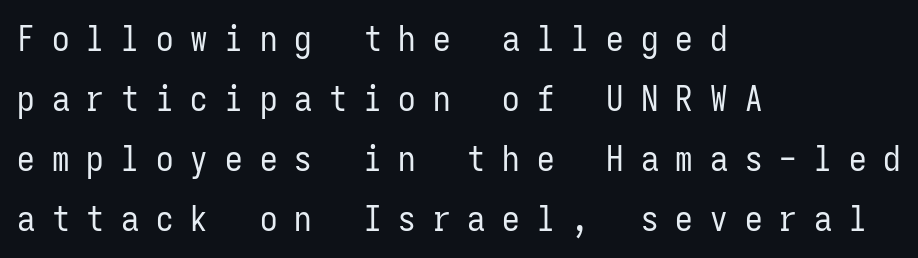
The text block is weighted toward the left margin, trailing off unevenly rightward. The letterforms sit at book weight or below. Here the designer chose a console-style face with uniform glyph widths. Honestly, there is no underline to notice here at all.
